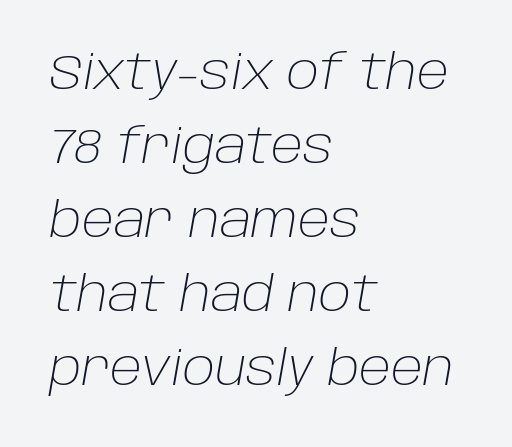
Q: Is the text bold? A: No.
Q: Is the text italic (slanted)? A: Yes, it leans right by about 10 degrees.
Q: Is the text underlined? A: No.
Q: How is the paragraph aligned? A: Left-aligned.
Q: Is the spacing between letters normal or unusually wide? A: Normal.
Q: Is the spacing between lines tight, normal or loose? A: Normal.
Q: Width (condensed, normal, or wide)? A: Normal.
Q: Stroke contrast? A: Low.
Q: x-height? A: Large.
Q: Monospaced? A: No.
